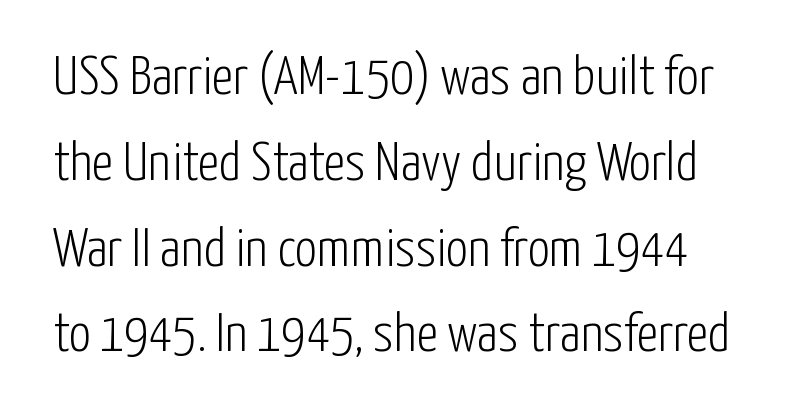
The image shows 55 px light, condensed sans-serif type, upright; set normal line spacing (1.56x), normal letter spacing, not underlined; low stroke contrast and a medium x-height.
